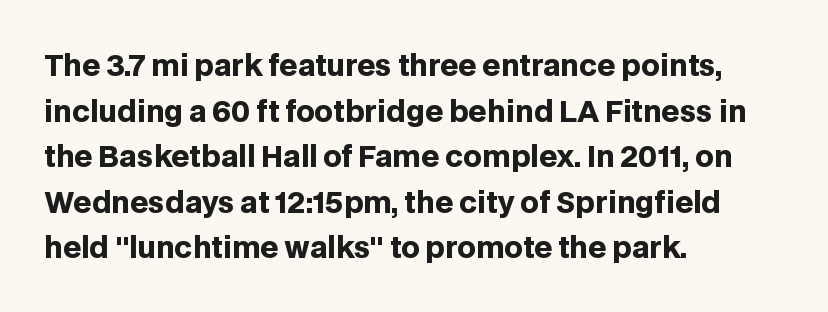
A student would call this left alignment; a typographer would say flush left, rag right. The vertical gap from one line to the next is medium. Words appear dense and cohesive because spacing is normal. Glance below the letters and you will spot only blank space. Posture: straight, roman, zero tilt.
